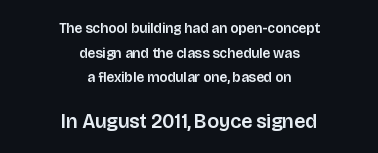
Q: Is the text italic (slanted)? A: No, it is upright.
Q: Is the text underlined? A: No.
Q: How is the paragraph aligned? A: Centered.
Q: Is the spacing between letters normal or unusually wide? A: Normal.
Q: Which block of text is set in a larger size, the first (top) or the second (bottom)? A: The second (bottom) one.
